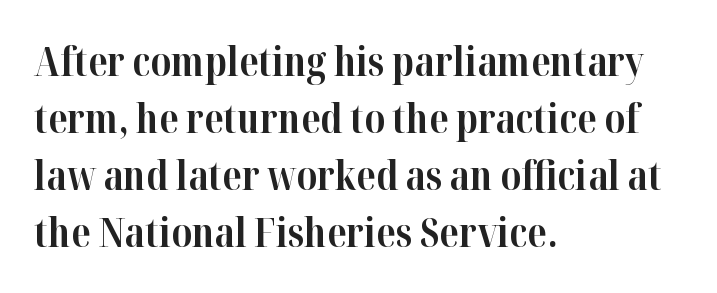
There is no visible air inserted between adjacent glyphs. Students, this is bold: see how much ink each stroke carries. Observe the serifs anchoring each vertical stroke in this sample. The strip under each line holds only bare page. The line-height multiplier appears to be the usual default. Think of a printed novel: that variable character pitch is what you see here.
